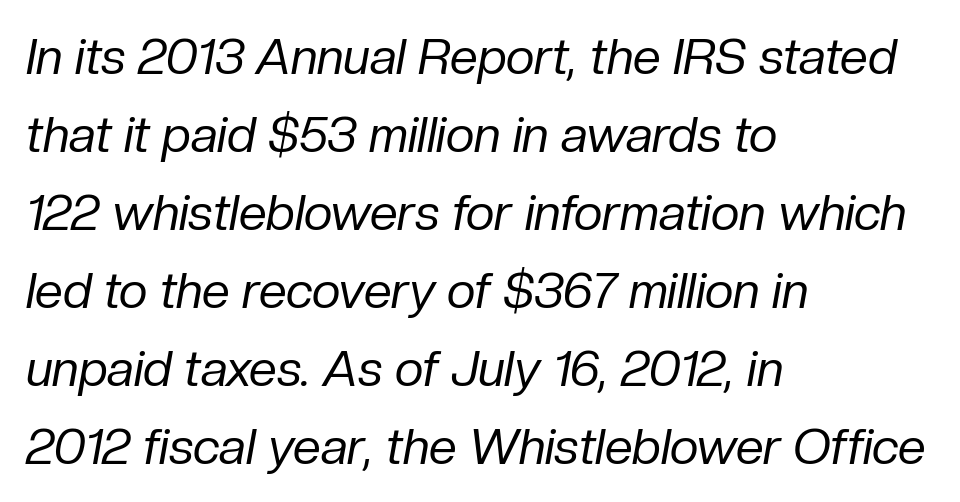
The image shows 50 px regular-weight type, italic (leaning right); set left-aligned, normal line spacing (1.56x), normal letter spacing, not underlined; low stroke contrast and a medium x-height.
